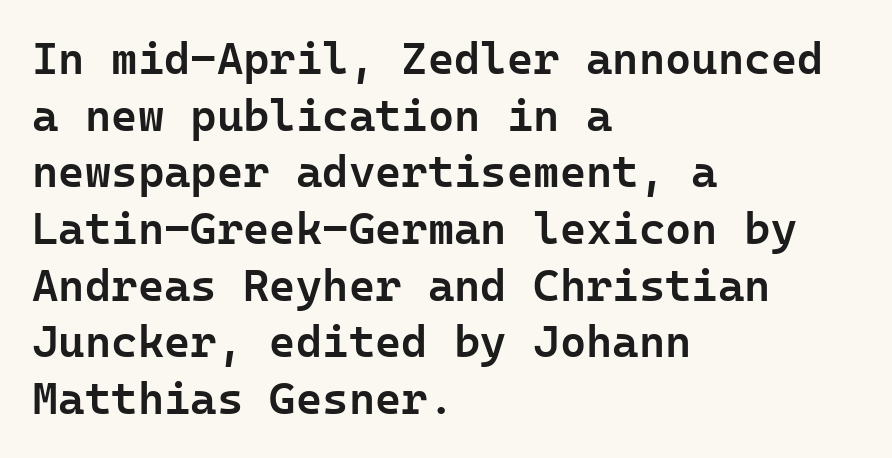
Q: Is the text bold? A: Semi-bold.
Q: Is the text italic (slanted)? A: No, it is upright.
Q: Is the typeface a serif or a sans-serif typeface? A: Sans-serif.
Q: Is the text underlined? A: No.
Q: How is the paragraph aligned? A: Left-aligned.
Q: Is the spacing between letters normal or unusually wide? A: Normal.
Q: Is the spacing between lines tight, normal or loose? A: Normal.
Q: Width (condensed, normal, or wide)? A: Normal.
Q: Stroke contrast? A: Low.
Q: x-height? A: Medium.
